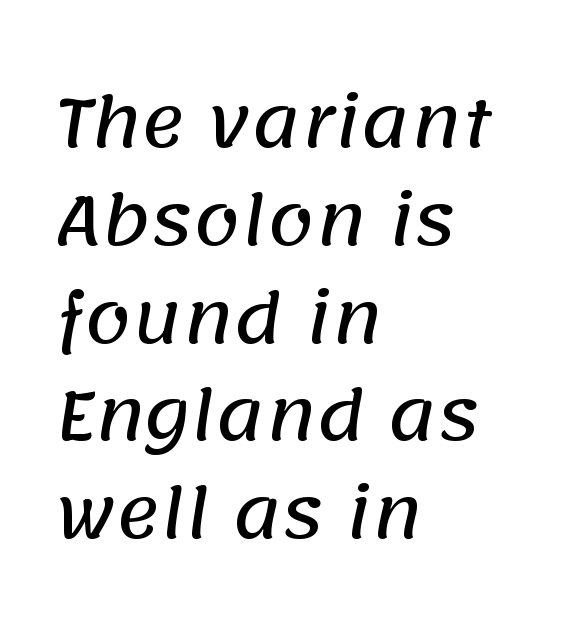
{"serif": "no", "width": "normal", "stroke_contrast": "low", "x_height": "large", "monospaced": "no", "underline": "no", "align": "left", "line_spacing": "normal", "line_spacing_ratio": 1.46, "letter_spacing": "normal", "letter_spacing_em": 0.0, "glyph_px": 67}
